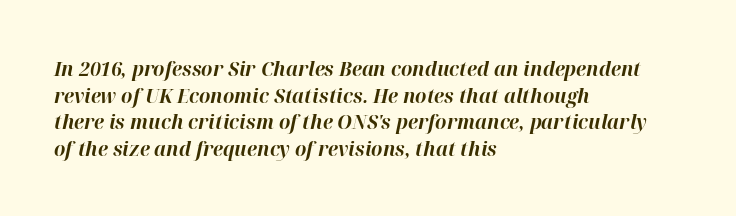
Q: Is the text bold? A: Yes.
Q: Is the text italic (slanted)? A: Yes, it leans right by about 12 degrees.
Q: Is the text underlined? A: No.
Q: How is the paragraph aligned? A: Left-aligned.
Q: Is the spacing between letters normal or unusually wide? A: Normal.
Q: Is the spacing between lines tight, normal or loose? A: Normal.
